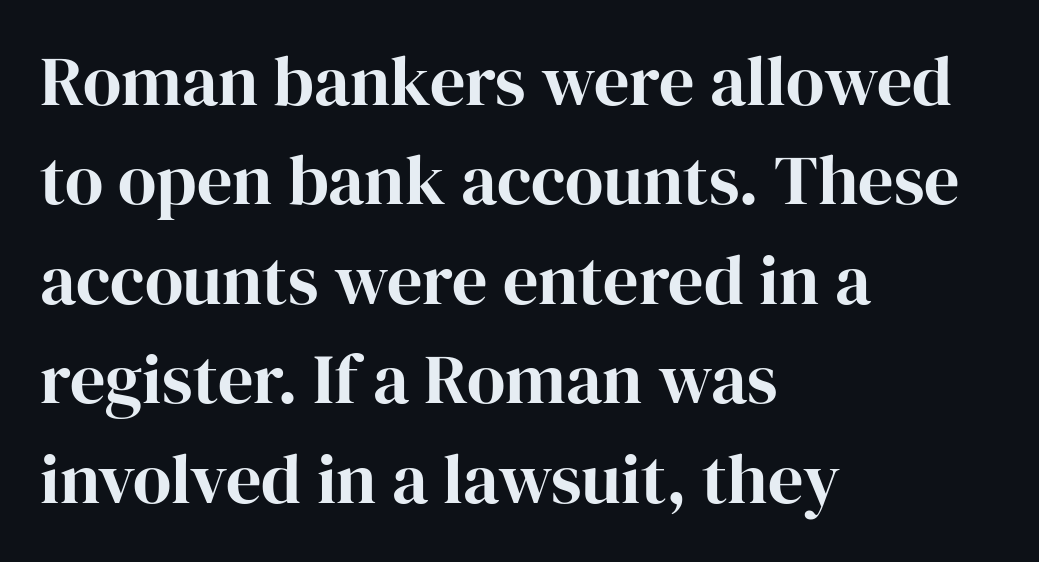
Does the leading feel generous? No, just average. Designer's note — italics off, roman on. Looks like regular typesetting: each glyph gets only the width it needs. Typographically, this falls in the serif category. One-word summary of the alignment: left.
